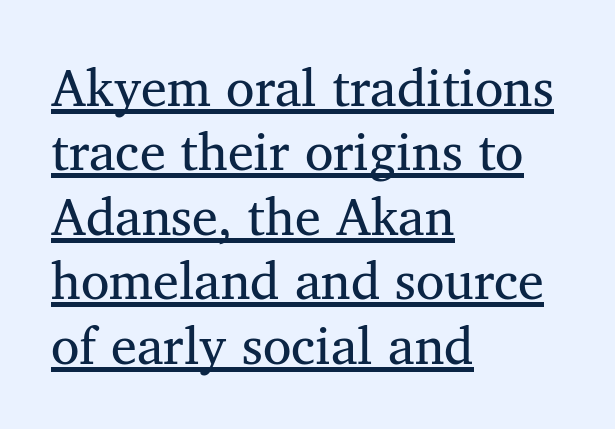
{"serif": "yes", "italic": "no", "bold": "no", "weight": "regular", "width": "normal", "stroke_contrast": "medium", "x_height": "medium", "monospaced": "no", "underline": "yes", "align": "left", "line_spacing_ratio": 1.24, "letter_spacing": "normal", "letter_spacing_em": 0.0, "glyph_px": 52}
